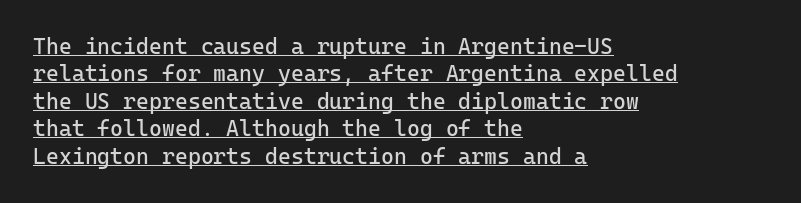
The image shows 22 px text type, upright; set left-aligned, normal line spacing (1.25x), normal letter spacing, underlined.
